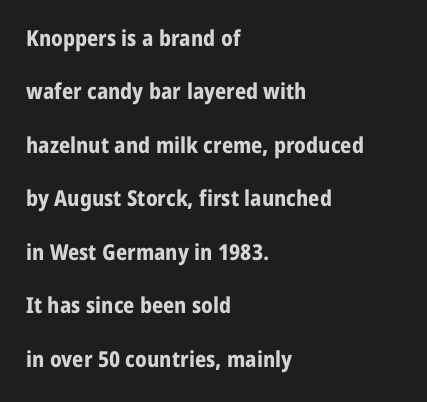
{"italic": "no", "bold": "yes", "underline": "no", "align": "left", "line_spacing": "loose", "line_spacing_ratio": 2.43, "letter_spacing": "normal", "letter_spacing_em": 0.0, "glyph_px": 22}
